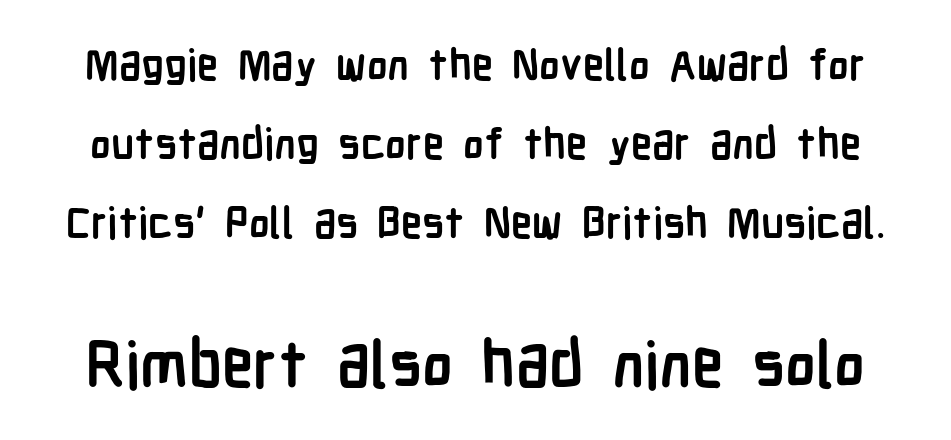
{"serif": "no", "italic": "no", "bold": "yes", "weight": "semibold", "width": "condensed", "stroke_contrast": "low", "x_height": "medium", "monospaced": "no", "underline": "no", "line_spacing_ratio": 1.84, "letter_spacing": "normal", "letter_spacing_em": 0.0, "larger_block": "second", "size_ratio": 1.49, "glyph_px": 64}
